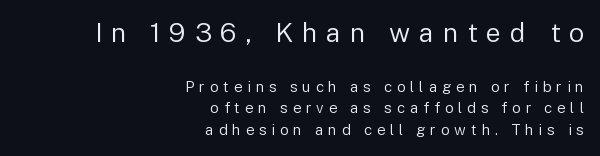
{"italic": "no", "bold": "no", "underline": "no", "align": "right", "line_spacing": "normal", "line_spacing_ratio": 1.45, "letter_spacing": "wide", "letter_spacing_em": 0.32, "larger_block": "first", "size_ratio": 1.8, "glyph_px": 27}
